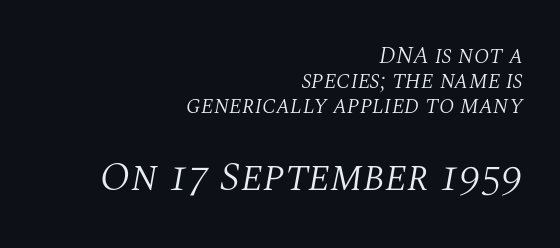
The image shows 42 px light serif type, italic (leaning right); set right-aligned, tight line spacing (1.04x), normal letter spacing, not underlined; the second (bottom) block is 1.75x larger; medium stroke contrast and a large x-height.
